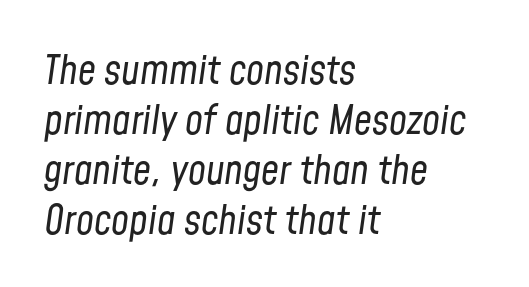
Q: Is the text bold? A: No.
Q: Is the text italic (slanted)? A: Yes, it leans right by about 8 degrees.
Q: Is the text underlined? A: No.
Q: How is the paragraph aligned? A: Left-aligned.
Q: Is the spacing between letters normal or unusually wide? A: Normal.
Q: Is the spacing between lines tight, normal or loose? A: Normal.
Q: Width (condensed, normal, or wide)? A: Condensed.
Q: Stroke contrast? A: Low.
Q: x-height? A: Medium.
Q: Monospaced? A: No.
